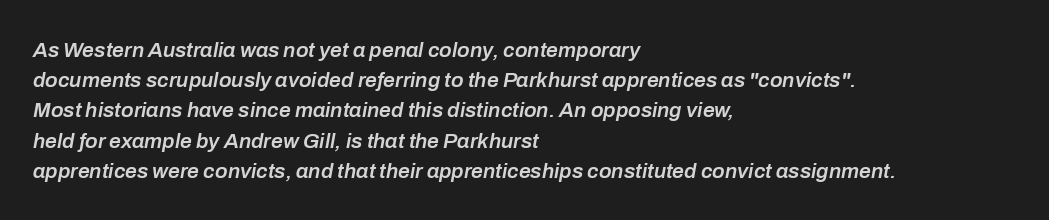
Is there much room between lines? A standard amount, neither cramped nor airy. Style check: oblique. The sample has been set in demibold, a notch under bold. The space directly below the letters is spotless.
